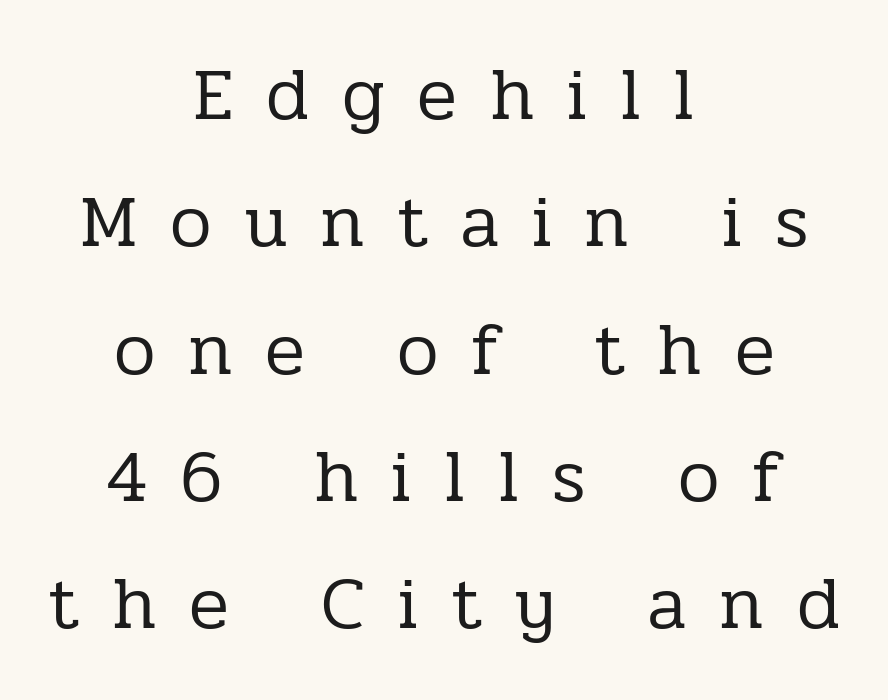
If you folded the block vertically in half, each line would mirror itself in length. The typesetting does not lean heavy: it is not bold. This sample uses an upright cut, with every glyph sitting square on the baseline. The rendering uses natural spacing where letterforms have individual widths. Rule under the text: the space is simply empty.
